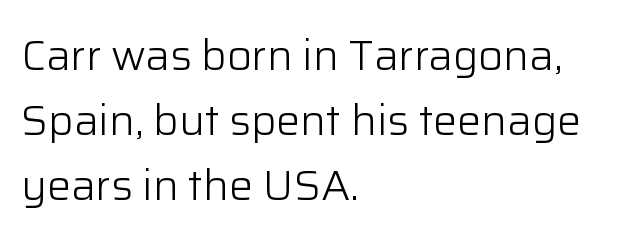
Q: Is the text bold? A: No.
Q: Is the text italic (slanted)? A: No, it is upright.
Q: Is the typeface a serif or a sans-serif typeface? A: Sans-serif.
Q: Is the text underlined? A: No.
Q: How is the paragraph aligned? A: Left-aligned.
Q: Is the spacing between letters normal or unusually wide? A: Normal.
Q: Is the spacing between lines tight, normal or loose? A: Normal.
Q: Width (condensed, normal, or wide)? A: Normal.
Q: Stroke contrast? A: Low.
Q: x-height? A: Medium.
Q: Monospaced? A: No.
